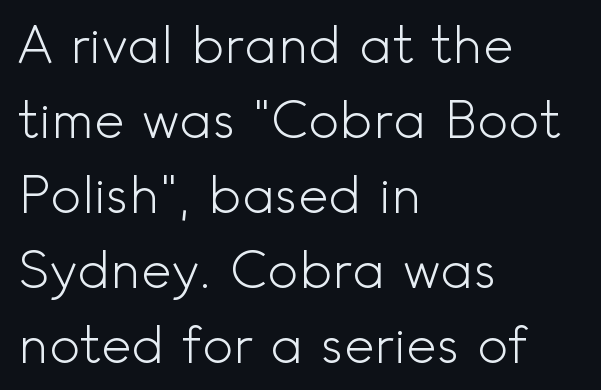
The face used here is proportionally spaced, like ordinary book or web type. Is the letter spacing exaggerated? No — it looks like the ordinary default. Compared with typical paragraphs, the rows here are spaced about the same. Lines of text with bare space underneath. The letters carry no serifs — their stems end cleanly without finishing strokes.
